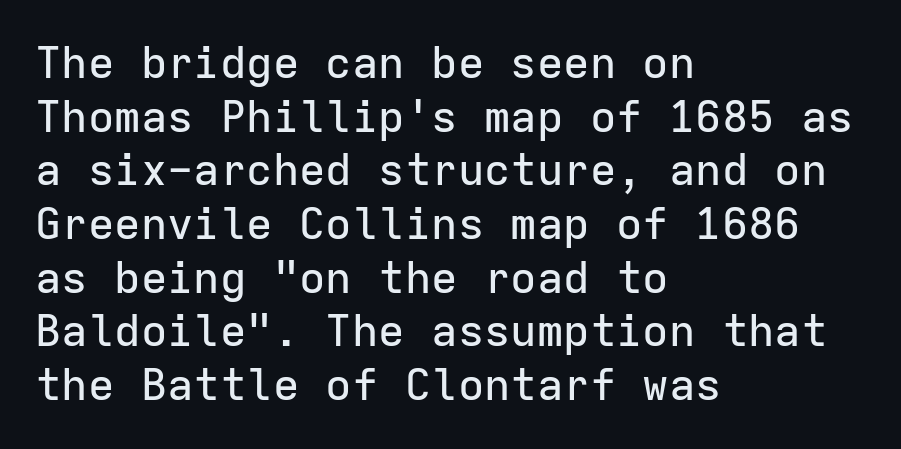
This rendering uses left alignment, leaving the right contour irregular. Fixed-width glyphs throughout — classic coding-font behaviour. Observe the absence of serifs on each vertical stroke in this sample. Short note: letters normally spaced.
